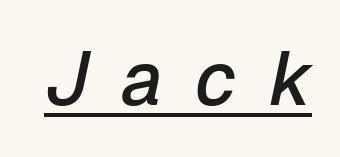
Q: Is the text bold? A: Semi-bold.
Q: Is the text italic (slanted)? A: Yes, it leans right by about 12 degrees.
Q: Is the text underlined? A: Yes.
Q: Is the spacing between letters normal or unusually wide? A: Unusually wide.
Q: Width (condensed, normal, or wide)? A: Normal.
Q: Stroke contrast? A: Low.
Q: x-height? A: Medium.
Q: Monospaced? A: No.
